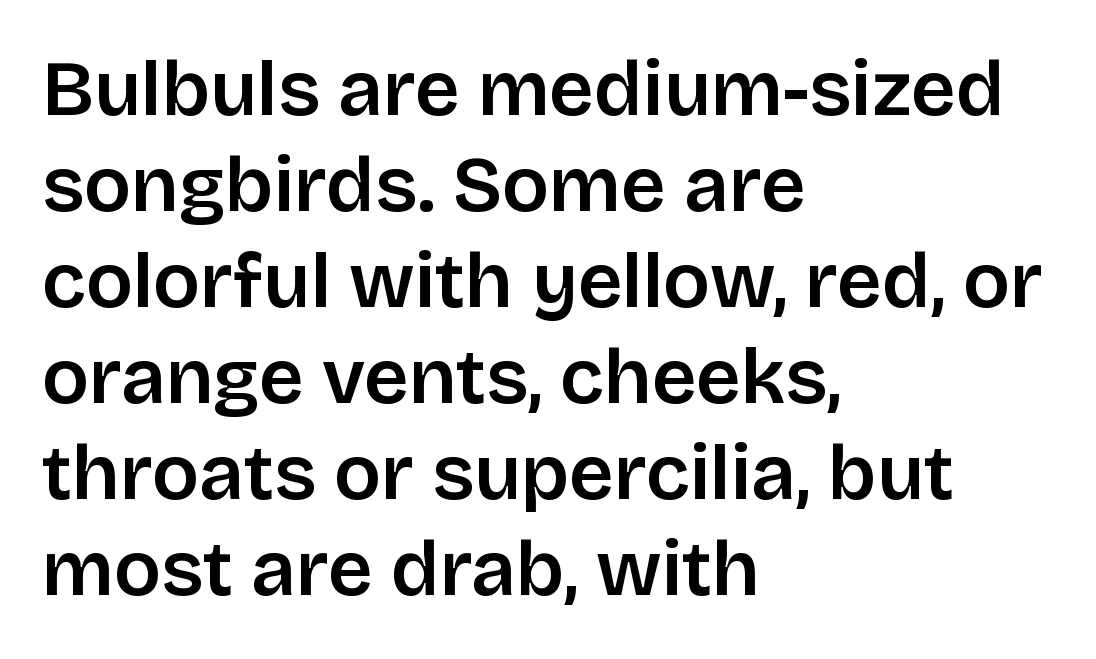
The image shows 78 px sans-serif type, upright; set left-aligned, line spacing 1.23x, normal letter spacing, not underlined; low stroke contrast and a large x-height.
